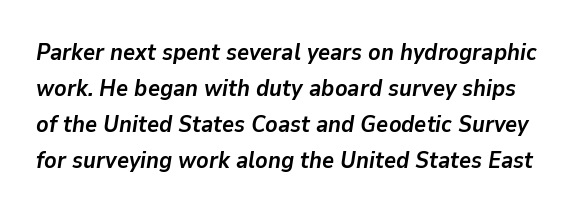
Q: Is the text bold? A: Yes.
Q: Is the text italic (slanted)? A: Yes, it leans right by about 9 degrees.
Q: Is the text underlined? A: No.
Q: Is the spacing between letters normal or unusually wide? A: Normal.
Q: Is the spacing between lines tight, normal or loose? A: Normal.
